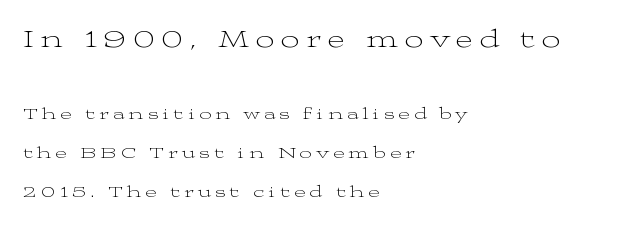
{"italic": "no", "bold": "no", "underline": "no", "align": "left", "line_spacing": "loose", "line_spacing_ratio": 2.29, "letter_spacing": "wide", "letter_spacing_em": 0.26, "larger_block": "first", "size_ratio": 1.53, "glyph_px": 26}
